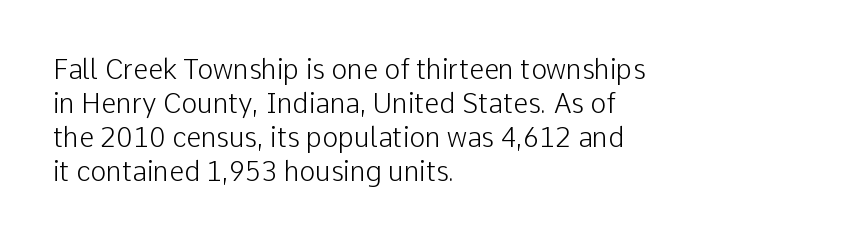
The image shows 27 px text type, upright; set left-aligned, normal line spacing (1.26x), normal letter spacing, not underlined.
